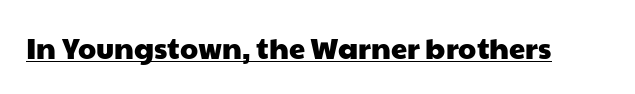
{"serif": "no", "width": "wide", "stroke_contrast": "low", "x_height": "medium", "monospaced": "no", "underline": "yes", "letter_spacing": "normal", "letter_spacing_em": 0.0, "glyph_px": 29}
